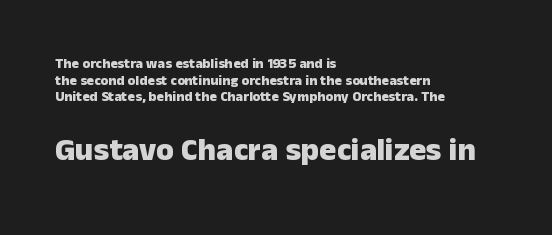
{"serif": "no", "italic": "no", "bold": "yes", "weight": "heavy", "width": "normal", "stroke_contrast": "low", "x_height": "medium", "monospaced": "no", "underline": "no", "align": "left", "line_spacing_ratio": 1.19, "letter_spacing": "normal", "letter_spacing_em": 0.0, "larger_block": "second", "size_ratio": 2.29, "glyph_px": 32}
